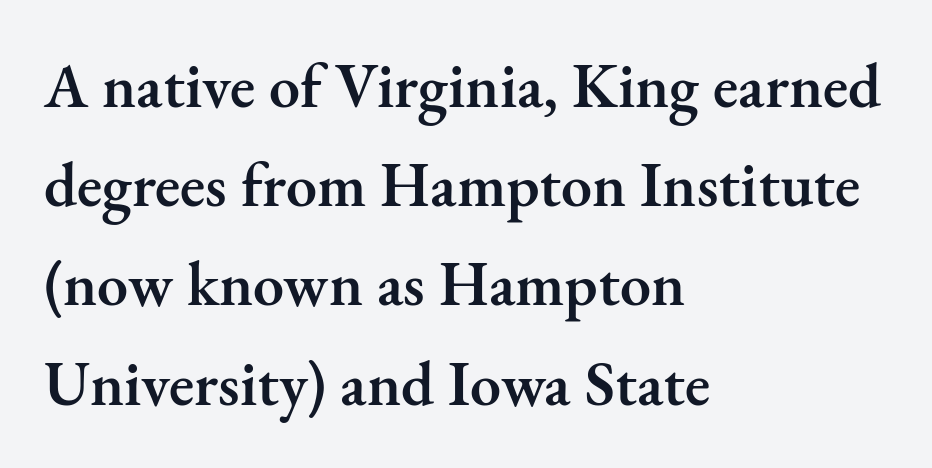
Q: Is the text bold? A: Semi-bold.
Q: Is the text italic (slanted)? A: No, it is upright.
Q: Is the typeface a serif or a sans-serif typeface? A: Serif.
Q: Is the text underlined? A: No.
Q: How is the paragraph aligned? A: Left-aligned.
Q: Is the spacing between letters normal or unusually wide? A: Normal.
Q: Is the spacing between lines tight, normal or loose? A: Normal.
Q: Width (condensed, normal, or wide)? A: Normal.
Q: Stroke contrast? A: Medium.
Q: x-height? A: Small.
Q: Monospaced? A: No.
